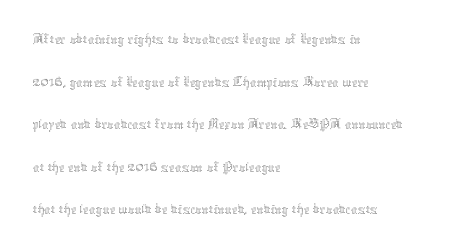
{"italic": "no", "bold": "no", "weight": "thin", "width": "normal", "stroke_contrast": "medium", "x_height": "medium", "monospaced": "no", "underline": "no", "align": "left", "line_spacing": "normal", "line_spacing_ratio": 1.33, "letter_spacing": "normal", "letter_spacing_em": 0.0, "glyph_px": 32}
